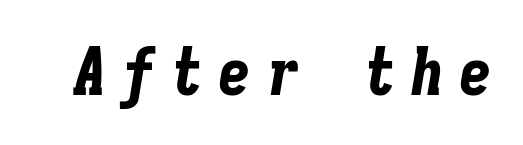
{"italic": "yes", "lean": "right", "slant_degrees": 9, "bold": "yes", "weight": "bold", "width": "condensed", "stroke_contrast": "low", "x_height": "medium", "monospaced": "yes", "underline": "no", "letter_spacing": "wide", "letter_spacing_em": 0.23, "glyph_px": 66}
